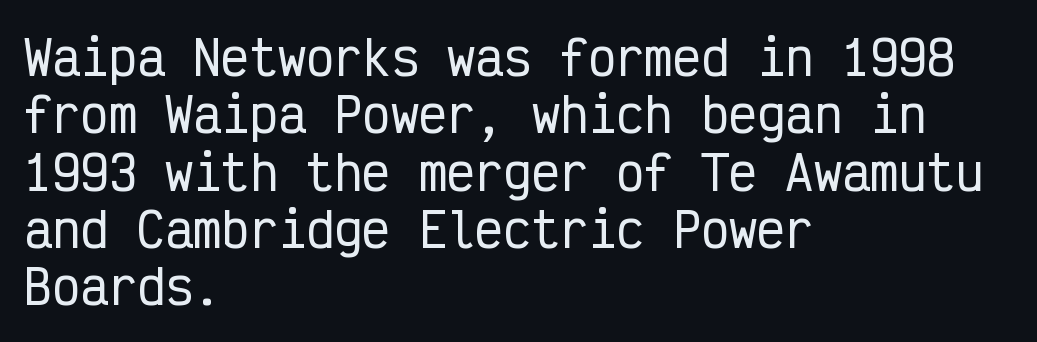
The image shows 47 px condensed sans-serif type, upright, monospaced; set left-aligned, line spacing 1.22x, normal letter spacing, not underlined; low stroke contrast and a medium x-height.
